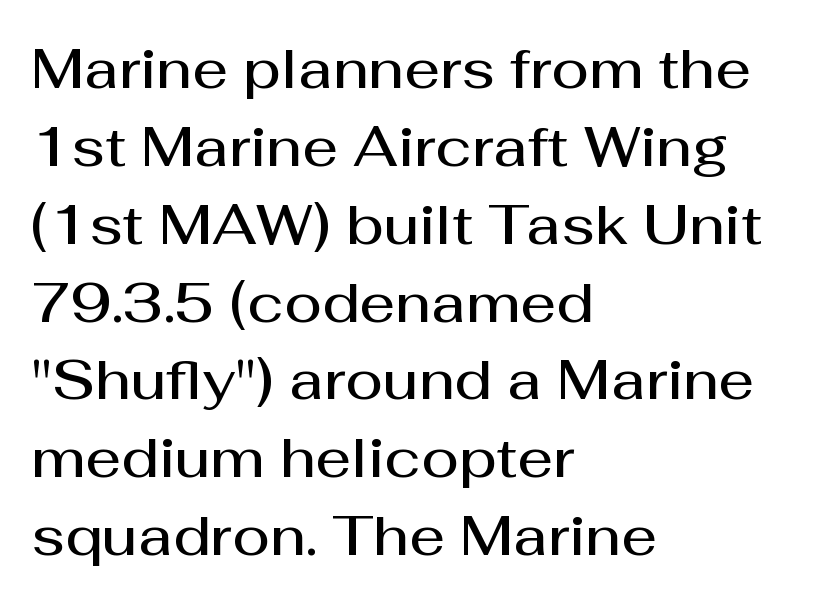
{"serif": "no", "italic": "no", "bold": "semi", "weight": "semibold", "width": "normal", "stroke_contrast": "medium", "x_height": "medium", "monospaced": "no", "underline": "no", "align": "left", "line_spacing": "normal", "line_spacing_ratio": 1.39, "letter_spacing": "normal", "letter_spacing_em": 0.0, "glyph_px": 56}
